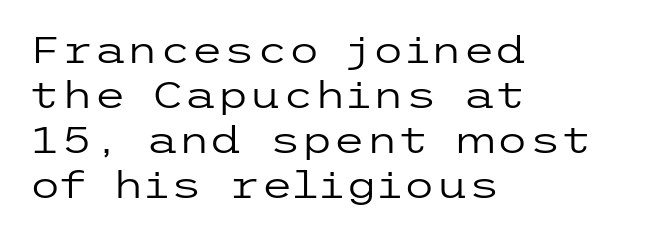
{"serif": "no", "italic": "no", "bold": "no", "weight": "regular", "width": "wide", "stroke_contrast": "low", "x_height": "medium", "underline": "no", "align": "left", "line_spacing_ratio": 1.22, "letter_spacing": "normal", "letter_spacing_em": 0.0, "glyph_px": 37}
